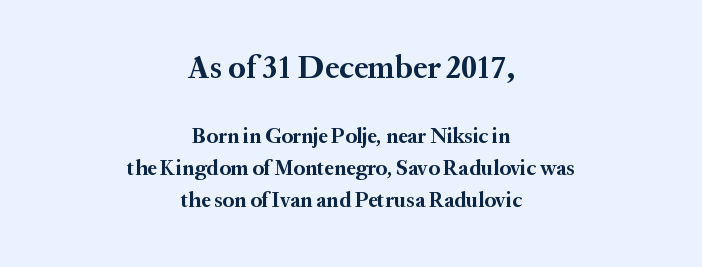
The image shows 32 px bold serif type, upright; set centered, normal line spacing (1.52x), normal letter spacing, not underlined; the first (top) block is 1.52x larger; medium stroke contrast and a medium x-height.
